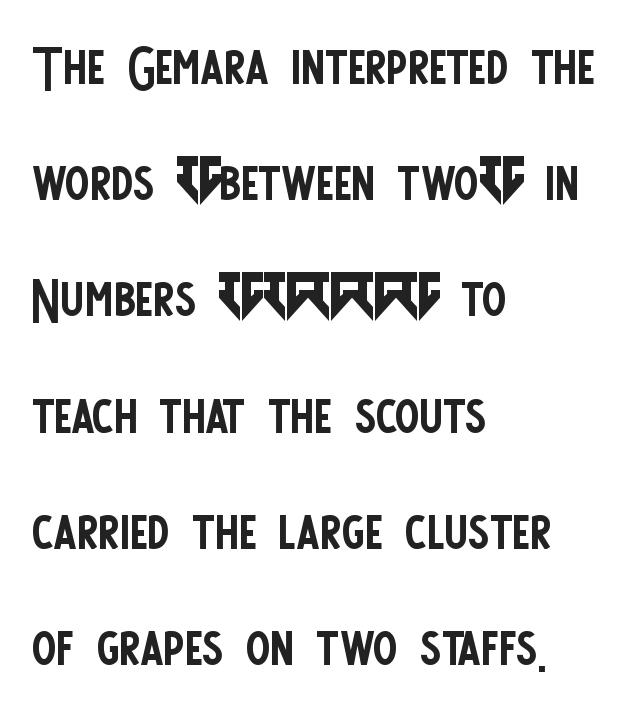
This rendering employs a face without finishing strokes, i.e., a sans-serif. The glyphs are unaccompanied by any horizontal stroke below them. What stands out about the letter spacing? Nothing — it is the standard amount. The space between consecutive lines is moderate.
